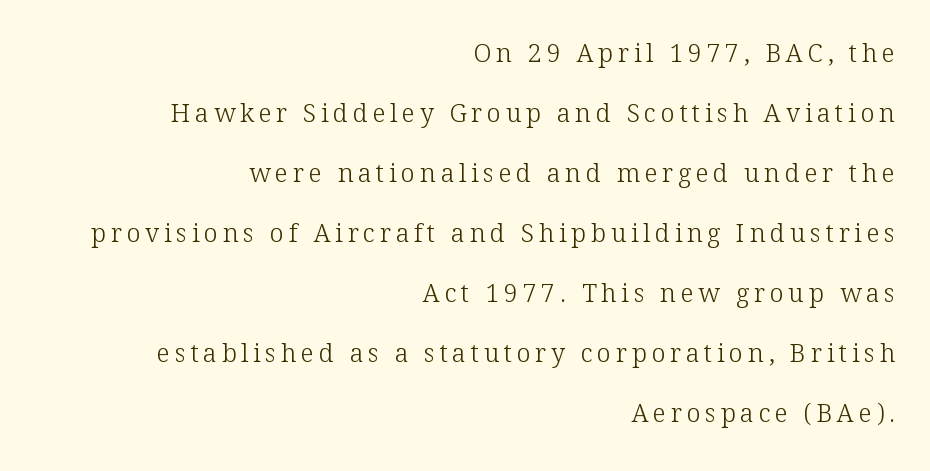
The image shows 25 px text type, upright; set right-aligned, loose line spacing (2.4x), not underlined.
